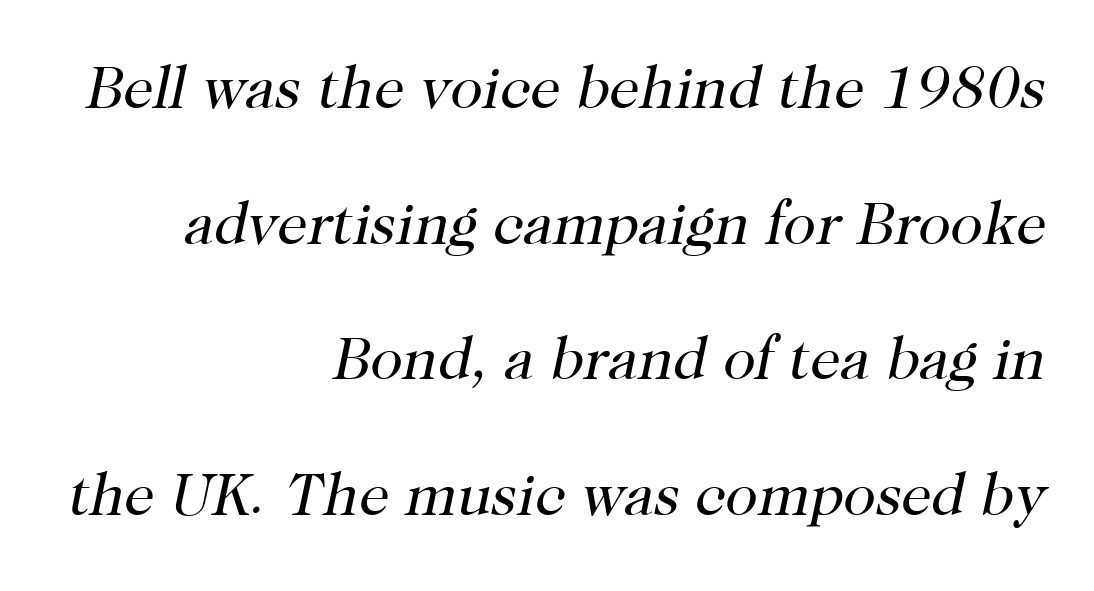
The image shows 60 px regular-weight serif type, italic (leaning right); set right-aligned, loose line spacing (2.26x), normal letter spacing, not underlined; high stroke contrast and a medium x-height.
